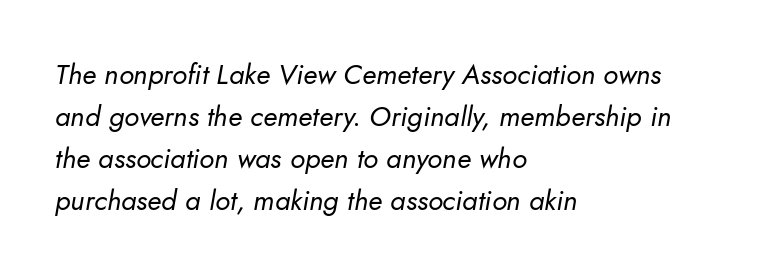
The image shows 28 px regular-weight type, italic (leaning right); set left-aligned, normal line spacing (1.5x), normal letter spacing, not underlined; low stroke contrast and a small x-height.
